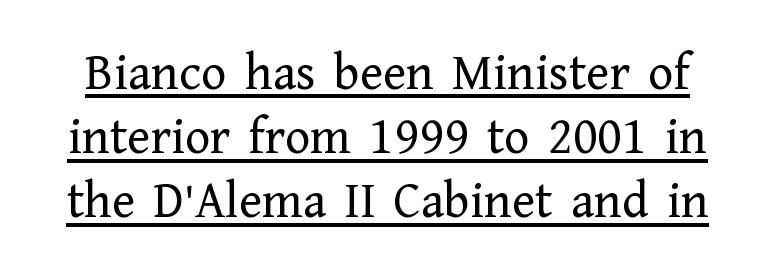
Is there any slant? The stems are plumb. On a weight scale, this lands at 450 or below. Beneath each row of characters lies a ruled line. The rendering shows small feet on the letterforms — a serif design. Spacing verdict: proportional, widths tailored to each character.
